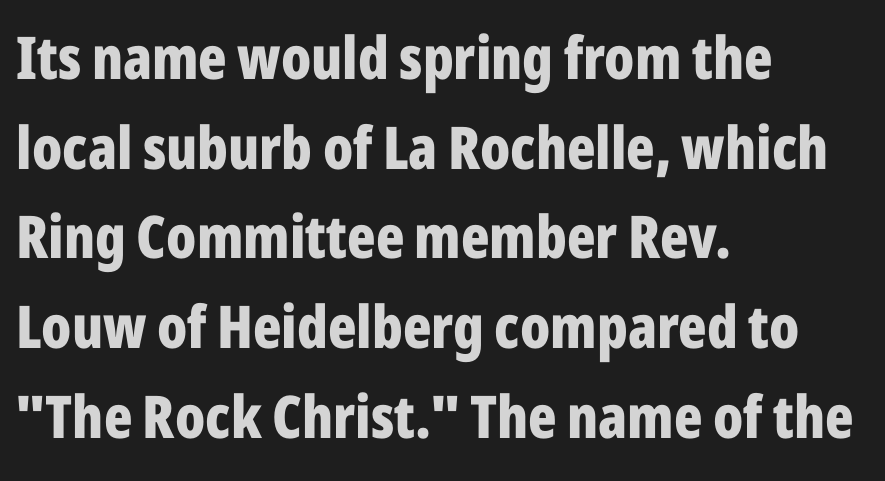
Students, this is bold: see how much ink each stroke carries. The paragraph shown leans on its left margin. The rendering uses natural spacing where letterforms have individual widths. What's the leading like? Ordinary, nothing unusual. A typesetter would mark this as roman, not italic.
